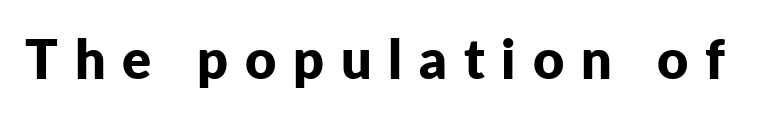
Spacing verdict: proportional, widths tailored to each character. In terms of letterspacing, this is a distinctly airy, spread setting. Look at the bottom of the vertical strokes: they stop flat, with no serifs. Nobody drew a line under any word here.
